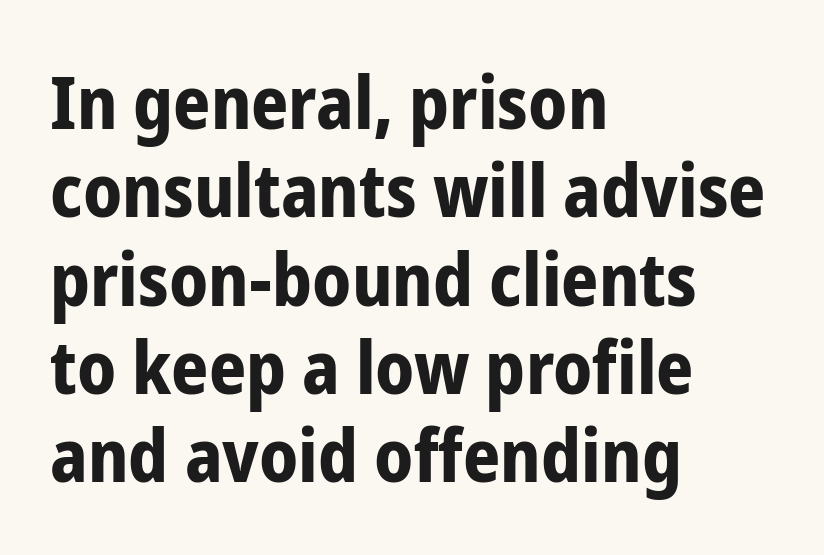
Q: Is the text bold? A: Yes.
Q: Is the text italic (slanted)? A: No, it is upright.
Q: Is the typeface a serif or a sans-serif typeface? A: Sans-serif.
Q: Is the text underlined? A: No.
Q: How is the paragraph aligned? A: Left-aligned.
Q: Is the spacing between letters normal or unusually wide? A: Normal.
Q: Width (condensed, normal, or wide)? A: Condensed.
Q: Stroke contrast? A: Low.
Q: x-height? A: Medium.
Q: Monospaced? A: No.
